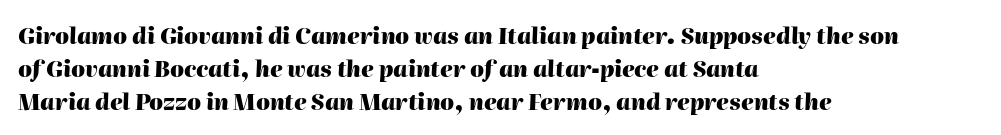
Plenty of ink on the page — the face is bold. The specimen reads as italic at a glance. Compared with typical paragraphs, the rows here are spaced about the same. The face used here is rendered with its standard letterfit. Lines of text with bare space underneath. The text block is weighted toward the left margin, trailing off unevenly rightward.
